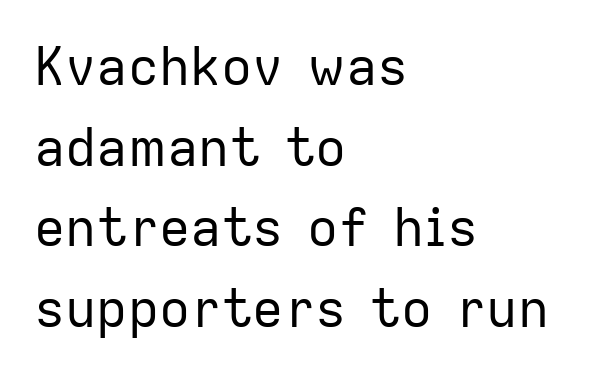
Q: Is the text bold? A: No.
Q: Is the text italic (slanted)? A: No, it is upright.
Q: Is the typeface a serif or a sans-serif typeface? A: Sans-serif.
Q: Is the text underlined? A: No.
Q: How is the paragraph aligned? A: Left-aligned.
Q: Is the spacing between letters normal or unusually wide? A: Normal.
Q: Is the spacing between lines tight, normal or loose? A: Normal.
Q: Width (condensed, normal, or wide)? A: Normal.
Q: Stroke contrast? A: Low.
Q: x-height? A: Medium.
Q: Monospaced? A: No.
